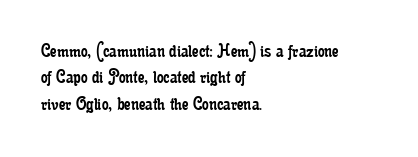
The image shows 21 px text type, upright; set left-aligned, normal line spacing (1.26x), normal letter spacing, not underlined.
